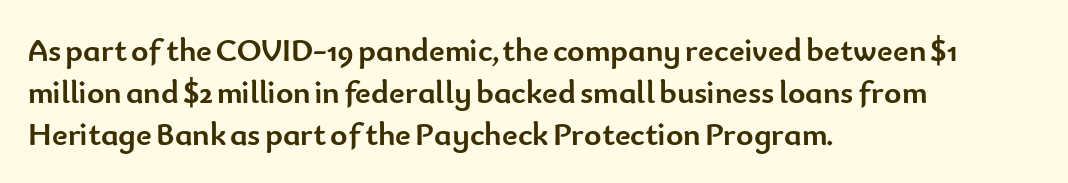
The image shows 33 px semibold sans-serif type, upright; set left-aligned, normal line spacing (1.27x), normal letter spacing, not underlined; low stroke contrast and a small x-height.
